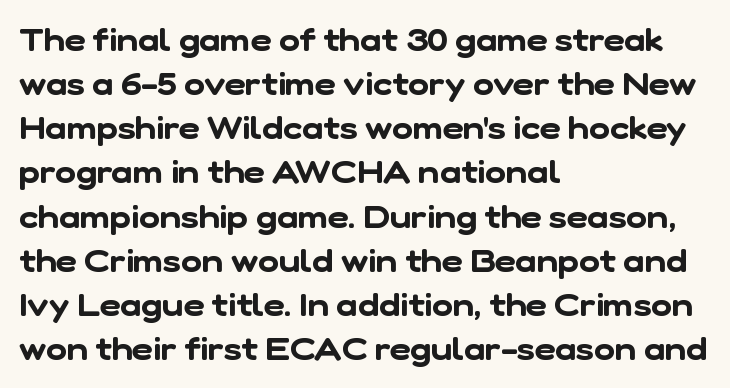
Underline: absent. Each letter's strokes conclude bluntly, with no projecting serifs. The block of text has a typical density, with ordinary space between rows. The tracking reads as untouched default to a designer's eye.
